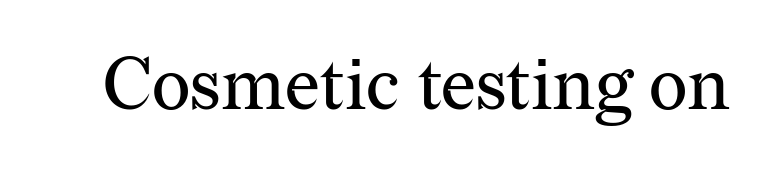
{"serif": "yes", "italic": "no", "bold": "no", "weight": "regular", "width": "normal", "stroke_contrast": "medium", "x_height": "medium", "monospaced": "no", "underline": "no", "letter_spacing": "normal", "letter_spacing_em": 0.0, "glyph_px": 74}
